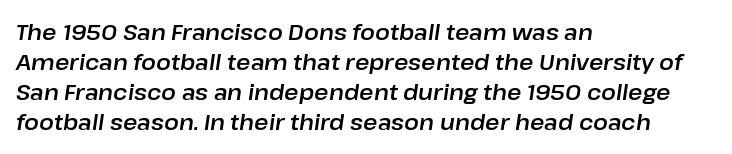
{"italic": "yes", "lean": "right", "slant_degrees": 8, "underline": "no", "align": "left", "line_spacing": "normal", "line_spacing_ratio": 1.37, "letter_spacing": "normal", "letter_spacing_em": 0.0, "glyph_px": 22}
